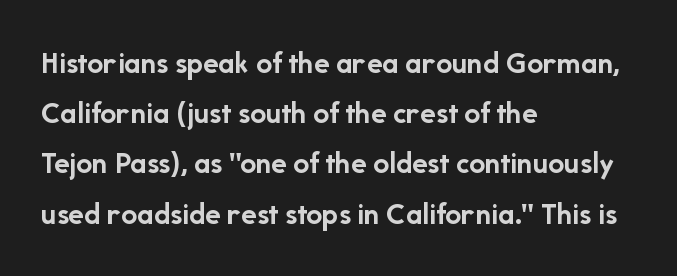
Serif or sans? Sans — the stroke terminals are bare. Short note: letters normally spaced. Strong, thick strokes mark this as bold type. Check the space under the baseline: it is left empty.
